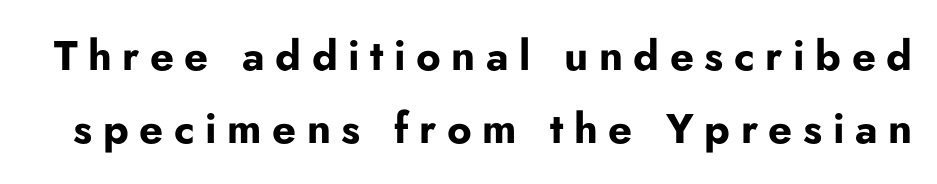
Bare-footed words on every line. Posture: vertical. Weight: bold. Spacing between characters has been opened up far beyond the box default. Note the varied advance widths — an 'i' is clearly narrower than an 'm'.
